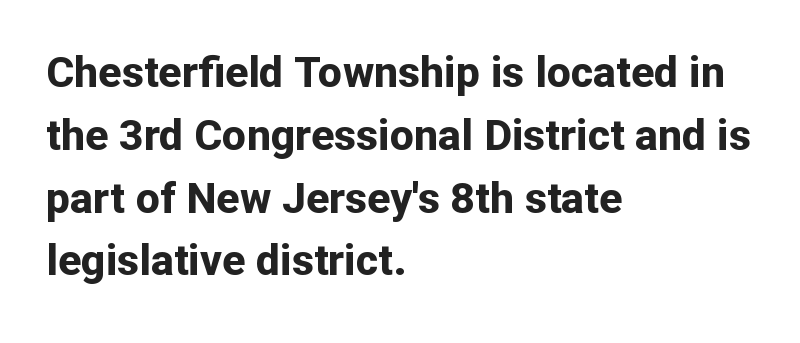
Q: Is the text bold? A: Yes.
Q: Is the text italic (slanted)? A: No, it is upright.
Q: Is the typeface a serif or a sans-serif typeface? A: Sans-serif.
Q: Is the text underlined? A: No.
Q: How is the paragraph aligned? A: Left-aligned.
Q: Is the spacing between letters normal or unusually wide? A: Normal.
Q: Is the spacing between lines tight, normal or loose? A: Normal.
Q: Width (condensed, normal, or wide)? A: Normal.
Q: Stroke contrast? A: Low.
Q: x-height? A: Medium.
Q: Monospaced? A: No.
